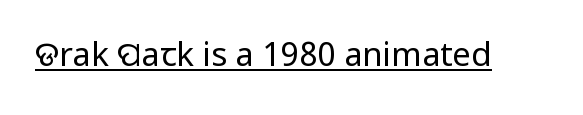
The image shows 33 px regular-weight, condensed sans-serif type, upright; set normal letter spacing, underlined; low stroke contrast and a large x-height.
